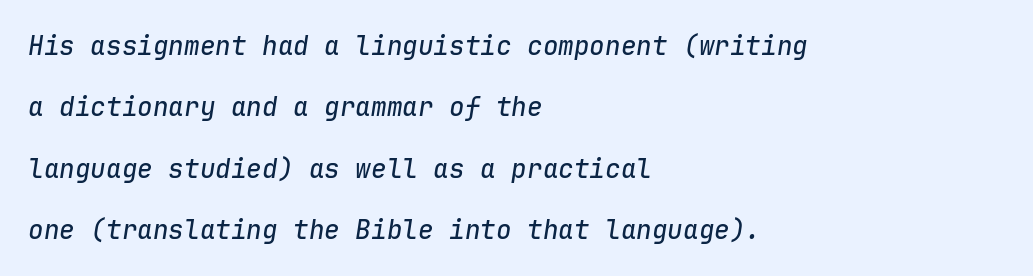
The rag falls on the right side of this text block. Students, observe: this is what heavily led, spacious text looks like. Italic? Definitely — the glyphs are oblique. Words float on clear page, feet unadorned. Honestly, the letter spacing is just normal — you wouldn't notice it.
